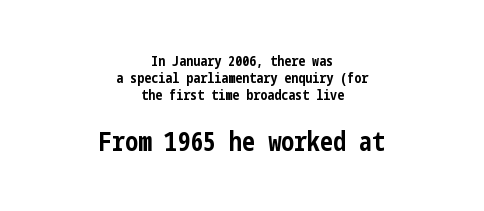
The lines are quadded center. The specimen reads as upright at a glance. The glyphs are unaccompanied by any horizontal stroke below them. Is the type bold? Yes — the strokes are clearly thick and heavy. Glyph-to-glyph distance matches everyday printed text.
